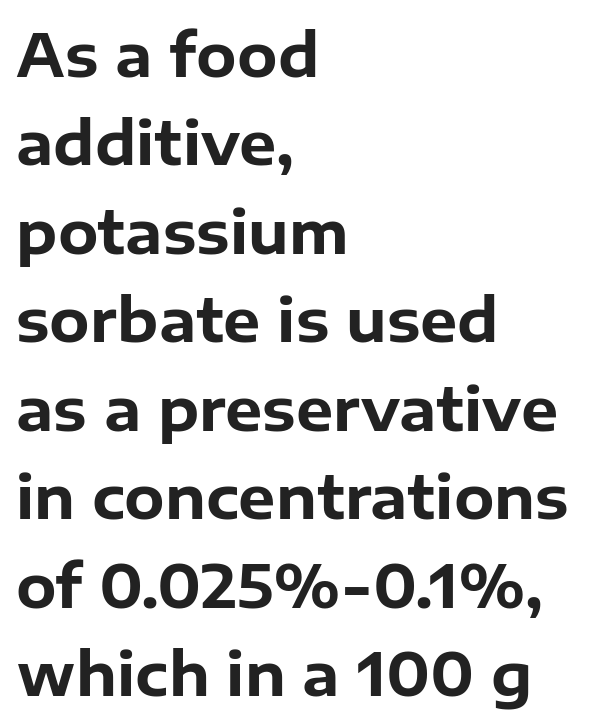
The image shows 59 px bold sans-serif type, upright; set left-aligned, normal line spacing (1.5x), normal letter spacing, not underlined; low stroke contrast and a medium x-height.
